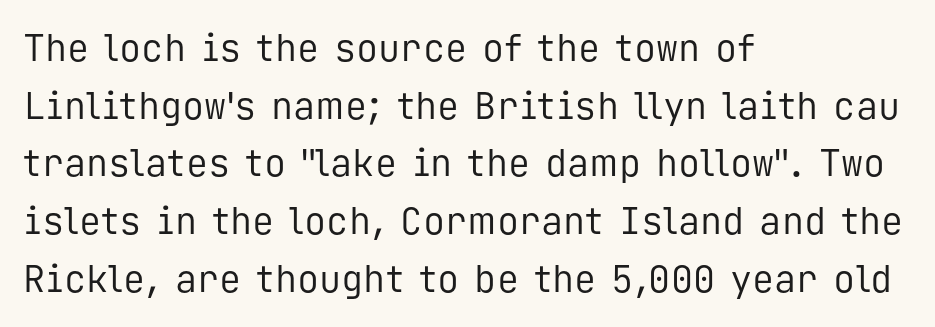
Q: Is the text bold? A: No.
Q: Is the text italic (slanted)? A: No, it is upright.
Q: Is the typeface a serif or a sans-serif typeface? A: Sans-serif.
Q: Is the text underlined? A: No.
Q: How is the paragraph aligned? A: Left-aligned.
Q: Is the spacing between letters normal or unusually wide? A: Normal.
Q: Is the spacing between lines tight, normal or loose? A: Normal.
Q: Width (condensed, normal, or wide)? A: Normal.
Q: Stroke contrast? A: Low.
Q: x-height? A: Medium.
Q: Monospaced? A: Yes.
